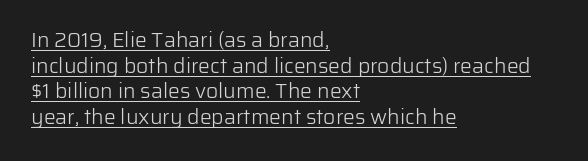
{"italic": "no", "bold": "no", "underline": "yes", "align": "left", "line_spacing_ratio": 1.22, "letter_spacing": "normal", "letter_spacing_em": 0.0, "glyph_px": 21}
